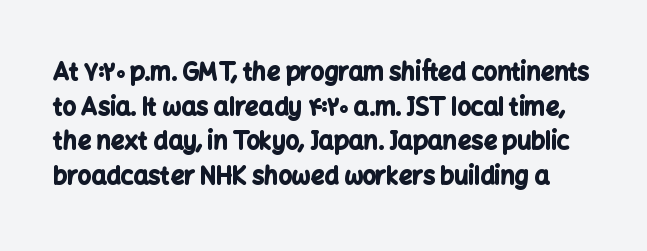
In terms of leading, this rendering sits right in the middle. These lines keep a tight, regular rhythm from letter to letter. The words here are not underlined. The passage shown is emphatically bold. Is there any slant? The stems are plumb.
